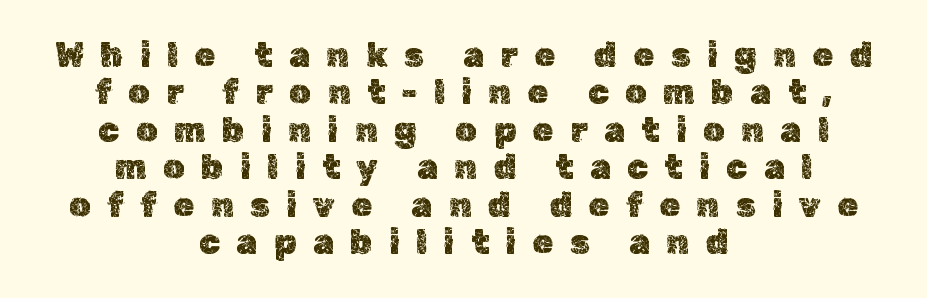
The image shows 34 px text type, upright; set centered, tight line spacing (1.1x), unusually wide letter spacing (+0.48 em), not underlined; a medium x-height.
